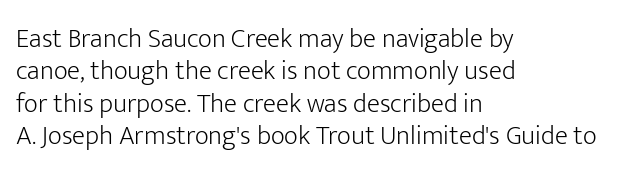
{"italic": "no", "bold": "no", "underline": "no", "align": "left", "line_spacing_ratio": 1.2, "letter_spacing": "normal", "letter_spacing_em": 0.0, "glyph_px": 27}
